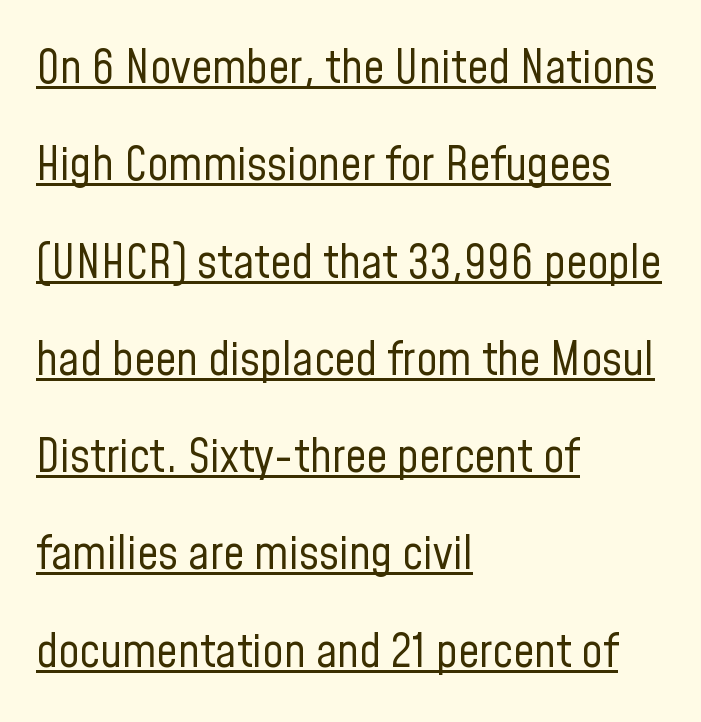
{"serif": "no", "italic": "no", "bold": "no", "weight": "regular", "width": "condensed", "stroke_contrast": "low", "x_height": "medium", "monospaced": "no", "underline": "yes", "align": "left", "line_spacing": "loose", "line_spacing_ratio": 2.07, "letter_spacing": "normal", "letter_spacing_em": 0.0, "glyph_px": 47}
